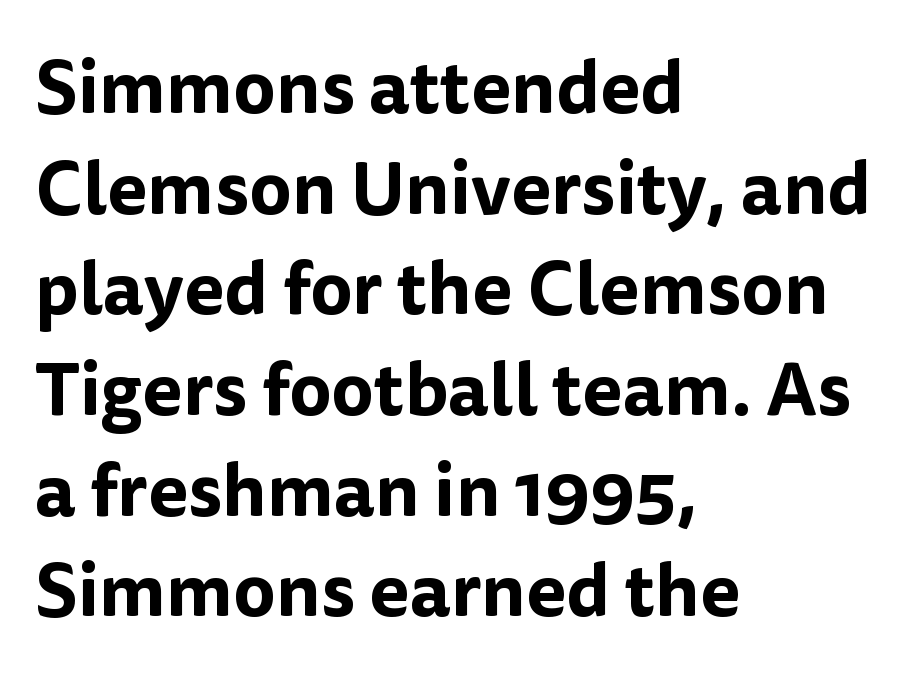
{"serif": "no", "italic": "no", "width": "normal", "stroke_contrast": "low", "x_height": "medium", "monospaced": "no", "underline": "no", "align": "left", "line_spacing": "normal", "line_spacing_ratio": 1.36, "letter_spacing": "normal", "letter_spacing_em": 0.0, "glyph_px": 74}
